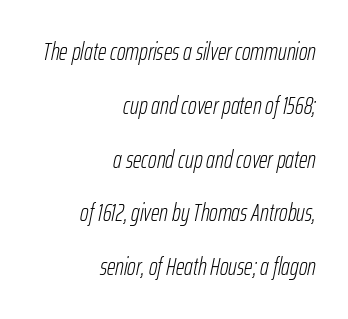
Q: Is the text bold? A: No.
Q: Is the text italic (slanted)? A: Yes, it leans right by about 12 degrees.
Q: Is the text underlined? A: No.
Q: How is the paragraph aligned? A: Right-aligned.
Q: Is the spacing between letters normal or unusually wide? A: Normal.
Q: Is the spacing between lines tight, normal or loose? A: Loose.
